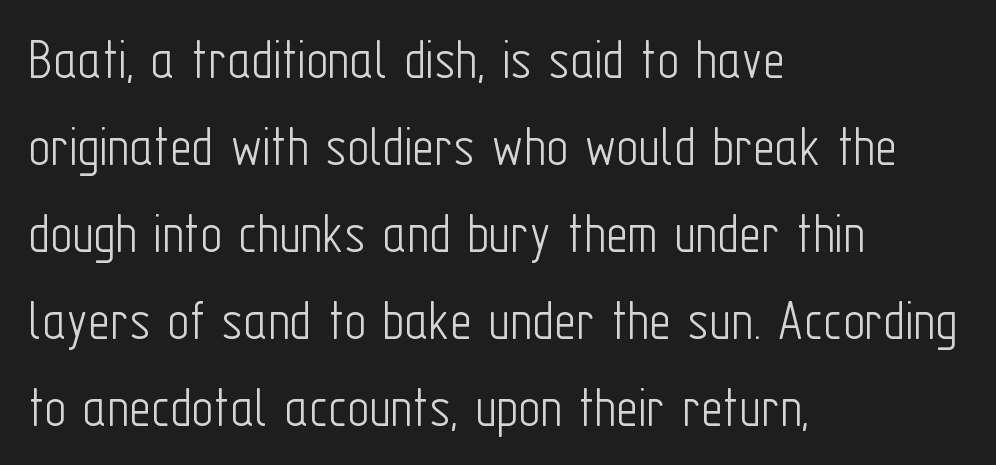
Q: Is the text bold? A: No.
Q: Is the text italic (slanted)? A: No, it is upright.
Q: Is the typeface a serif or a sans-serif typeface? A: Sans-serif.
Q: Is the text underlined? A: No.
Q: How is the paragraph aligned? A: Left-aligned.
Q: Is the spacing between letters normal or unusually wide? A: Normal.
Q: Is the spacing between lines tight, normal or loose? A: Normal.
Q: Width (condensed, normal, or wide)? A: Condensed.
Q: Stroke contrast? A: Low.
Q: x-height? A: Medium.
Q: Monospaced? A: No.
